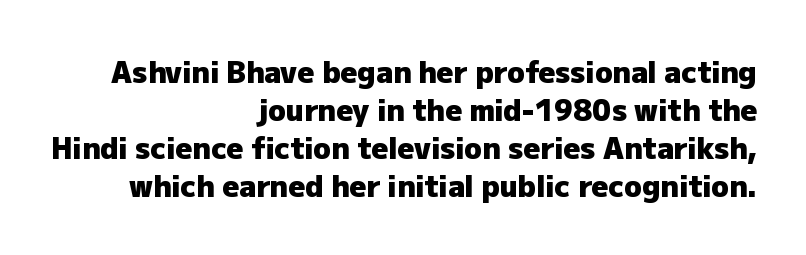
{"serif": "no", "italic": "no", "bold": "yes", "weight": "heavy", "width": "normal", "stroke_contrast": "low", "x_height": "medium", "monospaced": "no", "underline": "no", "align": "right", "line_spacing": "normal", "line_spacing_ratio": 1.31, "letter_spacing": "normal", "letter_spacing_em": 0.0, "glyph_px": 29}
